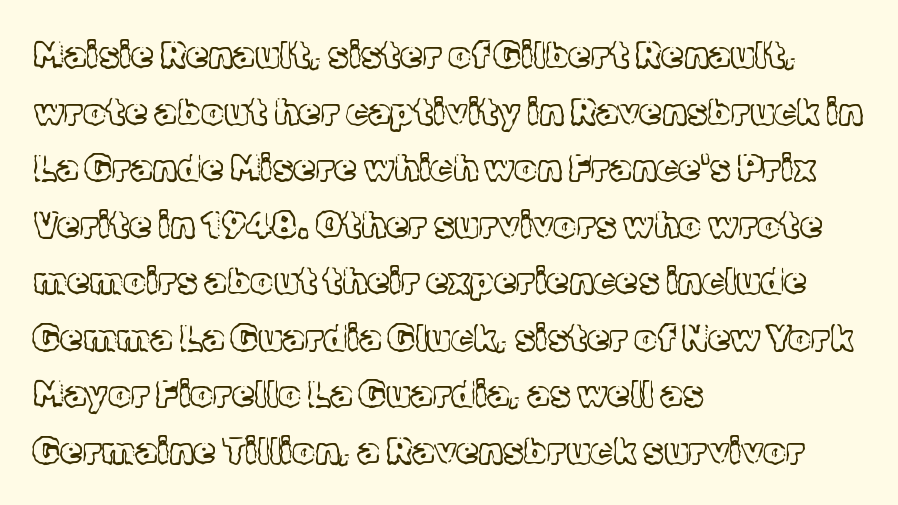
The passage shown is typed in a proportional face where columns would drift. The letterforms sit shoulder to shoulder at normal distance. The passage shown is not underscored anywhere. Leading matches the norm, producing a regular column. This is serif lettering, the kind often seen in printed books.
